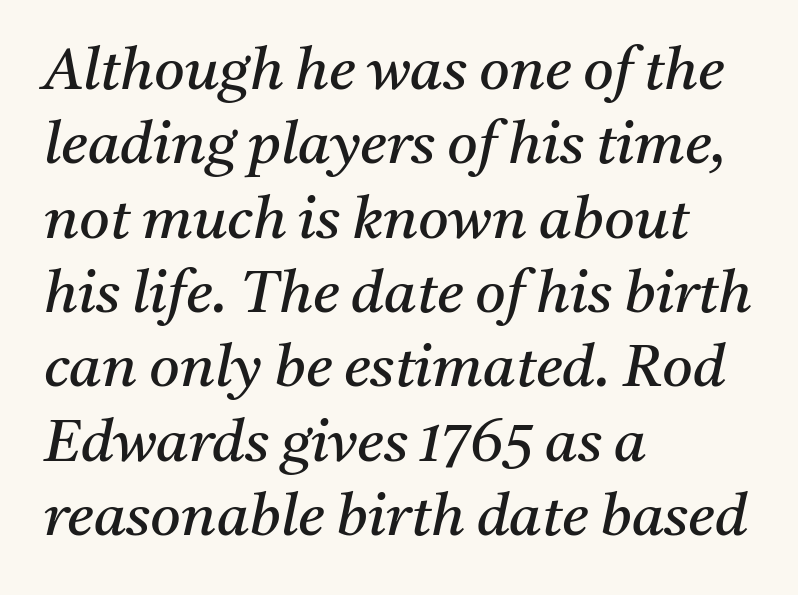
The image shows 59 px regular-weight serif type, italic (leaning right); set left-aligned, normal line spacing (1.26x), normal letter spacing, not underlined; medium stroke contrast and a medium x-height.
